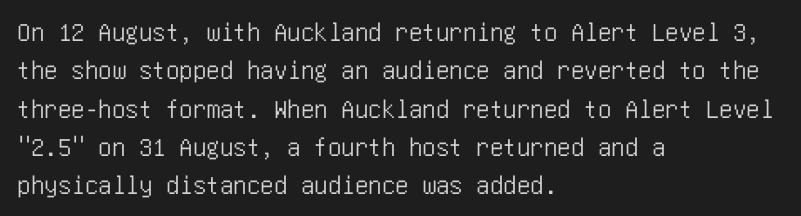
Compared with typical paragraphs, the rows here are spaced about the same. Posture: straight, roman, zero tilt. Inter-character spacing is left at the font's built-in metrics. The space beneath each line is pristine and unruled. The compositor pushed each line to the left boundary.
